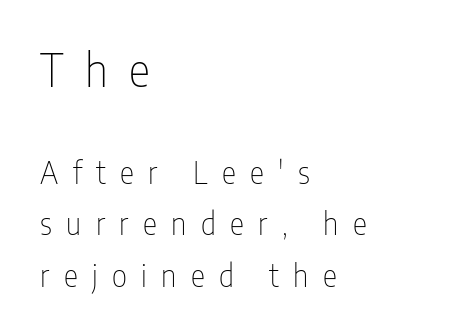
Q: Is the text bold? A: No.
Q: Is the text italic (slanted)? A: No, it is upright.
Q: Is the typeface a serif or a sans-serif typeface? A: Sans-serif.
Q: Is the text underlined? A: No.
Q: How is the paragraph aligned? A: Left-aligned.
Q: Is the spacing between letters normal or unusually wide? A: Unusually wide.
Q: Which block of text is set in a larger size, the first (top) or the second (bottom)? A: The first (top) one.
Q: Width (condensed, normal, or wide)? A: Condensed.
Q: Stroke contrast? A: Low.
Q: x-height? A: Medium.
Q: Monospaced? A: No.
